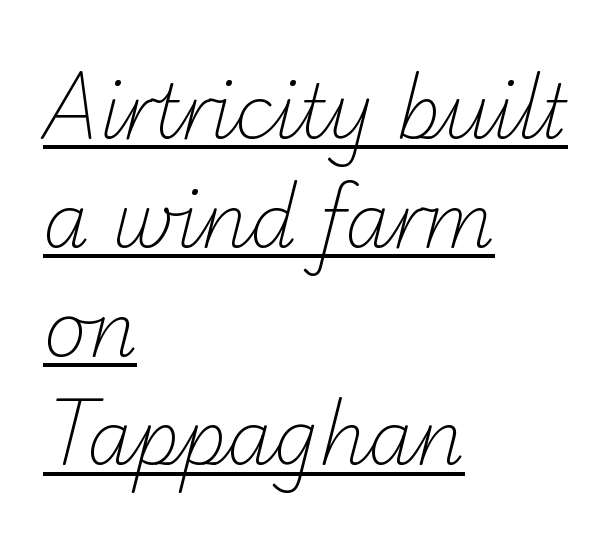
{"serif": "no", "bold": "no", "weight": "light", "width": "normal", "stroke_contrast": "low", "x_height": "small", "monospaced": "no", "underline": "yes", "align": "left", "line_spacing": "normal", "line_spacing_ratio": 1.47, "letter_spacing": "normal", "letter_spacing_em": 0.0, "glyph_px": 74}
